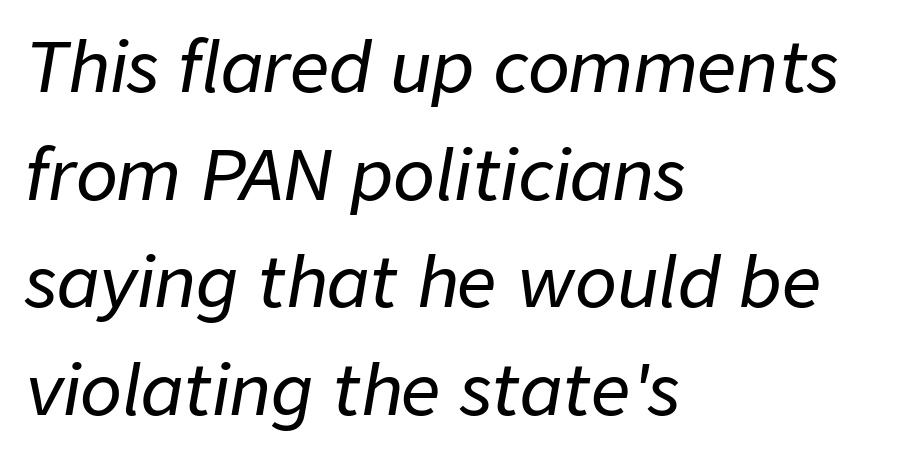
{"italic": "yes", "lean": "right", "slant_degrees": 9, "width": "normal", "stroke_contrast": "low", "x_height": "medium", "monospaced": "no", "underline": "no", "align": "left", "line_spacing": "normal", "line_spacing_ratio": 1.56, "letter_spacing": "normal", "letter_spacing_em": 0.0, "glyph_px": 69}
